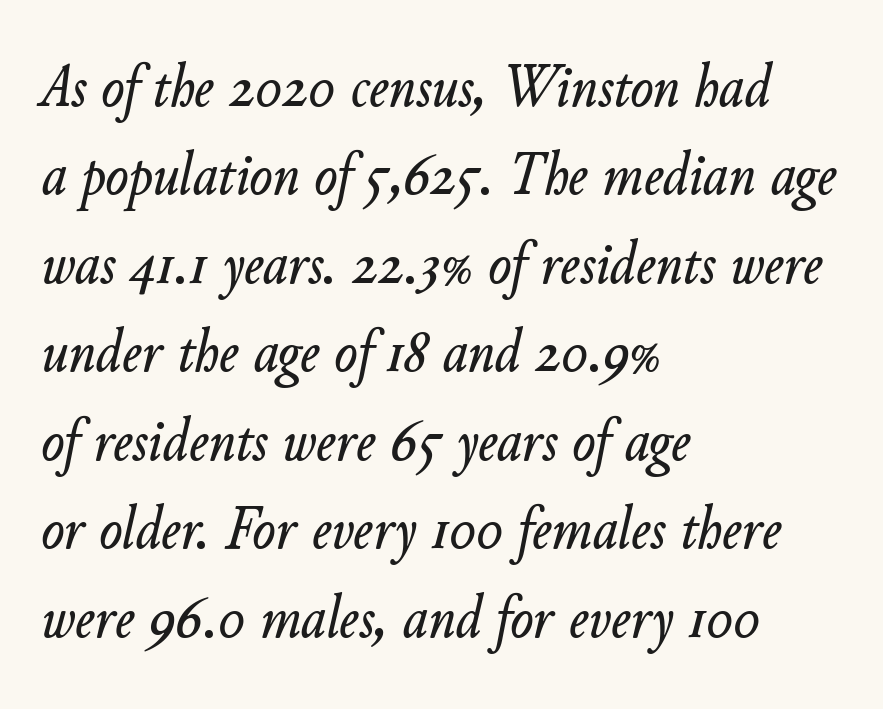
You could call the tracking neutral — neither tight nor loose. Layout note: lines flush left. A typesetter would mark this as italic. Each letter keeps its own natural width here, so spacing adapts to shape.
